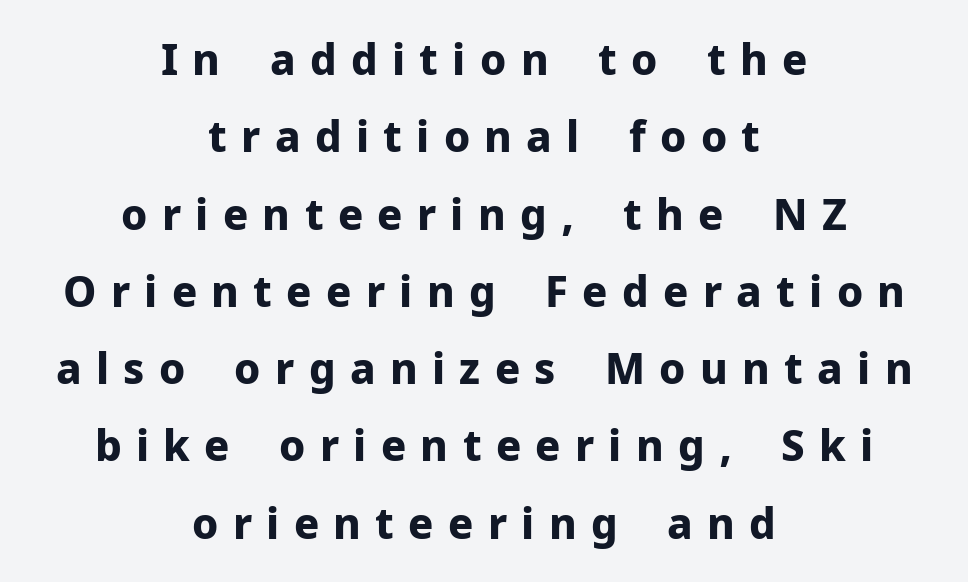
The image shows 42 px bold sans-serif type, upright; set centered, line spacing 1.84x, unusually wide letter spacing (+0.34 em), not underlined; low stroke contrast and a medium x-height.
